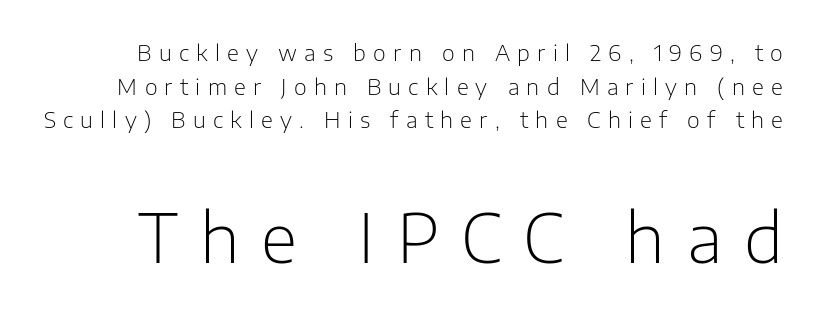
Q: Is the text bold? A: No.
Q: Is the text italic (slanted)? A: No, it is upright.
Q: Is the typeface a serif or a sans-serif typeface? A: Sans-serif.
Q: Is the text underlined? A: No.
Q: Is the spacing between letters normal or unusually wide? A: Unusually wide.
Q: Is the spacing between lines tight, normal or loose? A: Normal.
Q: Which block of text is set in a larger size, the first (top) or the second (bottom)? A: The second (bottom) one.
Q: Width (condensed, normal, or wide)? A: Normal.
Q: Stroke contrast? A: Low.
Q: x-height? A: Medium.
Q: Monospaced? A: No.
